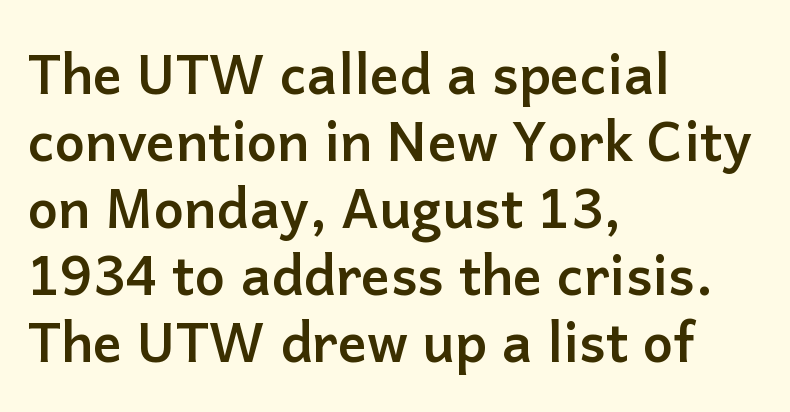
{"serif": "no", "italic": "no", "bold": "yes", "weight": "semibold", "width": "normal", "stroke_contrast": "low", "x_height": "medium", "monospaced": "no", "underline": "no", "align": "left", "line_spacing_ratio": 1.24, "letter_spacing": "normal", "letter_spacing_em": 0.0, "glyph_px": 54}
